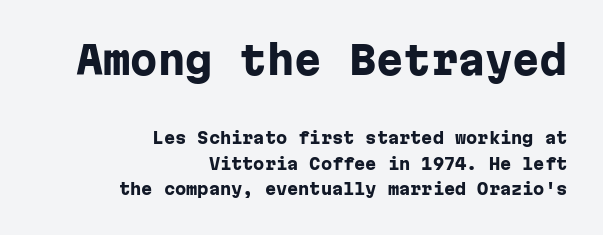
The image shows 39 px heavy sans-serif type, upright, monospaced; set right-aligned, normal line spacing (1.57x), normal letter spacing, not underlined; the first (top) block is 2.44x larger; low stroke contrast and a medium x-height.
